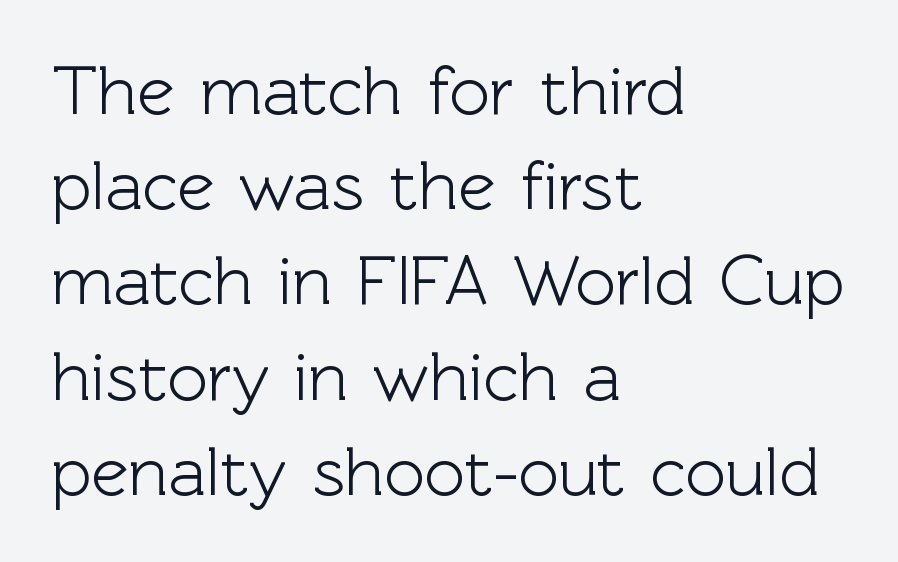
This rendering employs a face without finishing strokes, i.e., a sans-serif. Upright lettering throughout. Check the space under the baseline: it is left empty. This sample keeps an unexceptional amount of space between lines.
